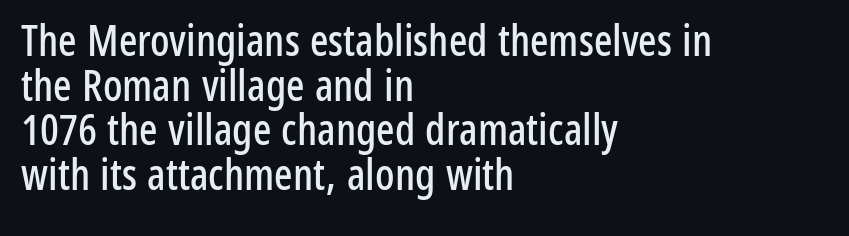
{"serif": "no", "italic": "no", "width": "condensed", "stroke_contrast": "low", "x_height": "medium", "monospaced": "no", "underline": "no", "align": "left", "line_spacing": "tight", "line_spacing_ratio": 1.04, "letter_spacing": "normal", "letter_spacing_em": 0.0, "glyph_px": 43}
